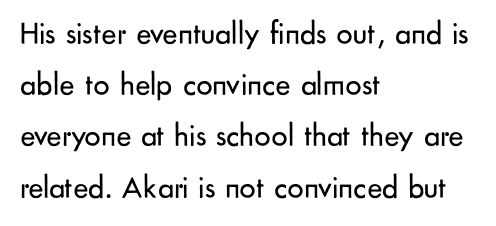
Successive baselines arrive at the customary interval. This is not heavy type; no bold has been used. Character widths vary here, with narrow letters taking less room than wide ones. Observe the ordinary spacing: letters are neighbours, not strangers. Horizontally, the lines are justified to the leading edge only. The letters stand straight up with perfectly vertical stems.
